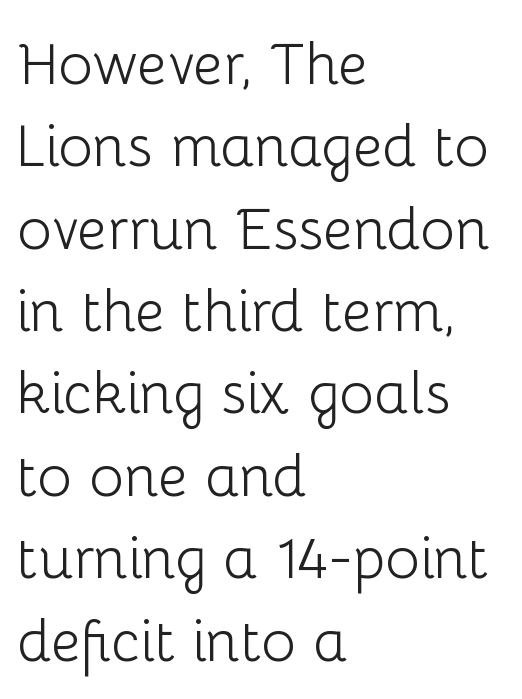
{"serif": "no", "italic": "no", "bold": "no", "weight": "light", "width": "normal", "stroke_contrast": "low", "x_height": "medium", "monospaced": "no", "underline": "no", "align": "left", "line_spacing": "normal", "line_spacing_ratio": 1.42, "letter_spacing": "normal", "letter_spacing_em": 0.0, "glyph_px": 58}
